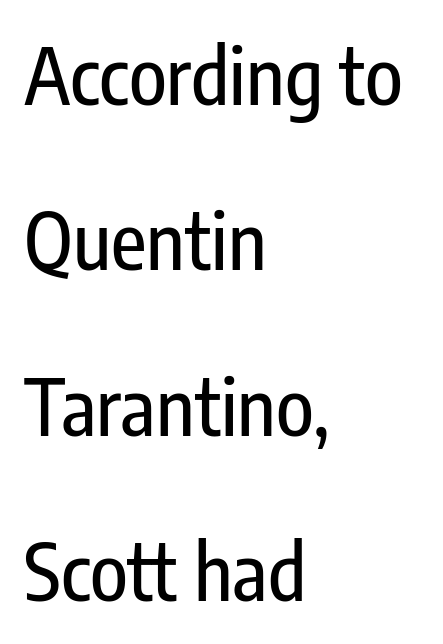
Which margin do the lines hug? The left one — the right edge is uneven. Interline gaps are noticeably wide in this sample. Nobody drew a line under any word here. The type sits square on the baseline with zero lean. In terms of letterspacing, this is plain default setting. This is sans-serif lettering, the kind often seen on screens and signage.
